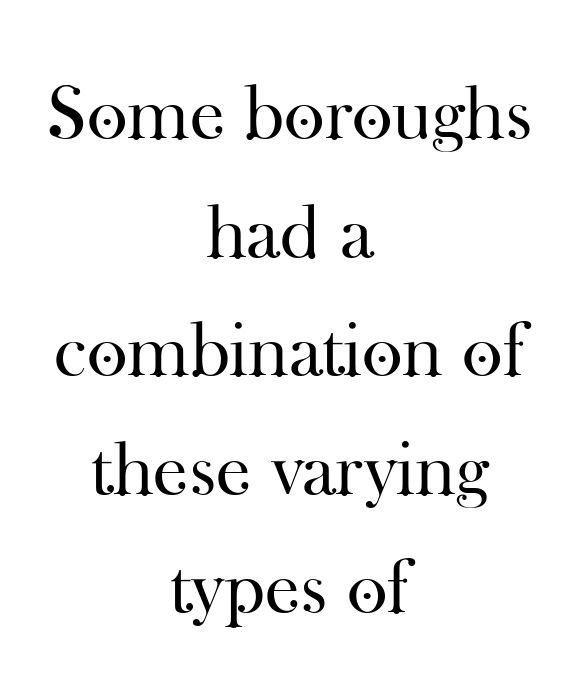
Q: Is the text bold? A: No.
Q: Is the text italic (slanted)? A: No, it is upright.
Q: Is the typeface a serif or a sans-serif typeface? A: Serif.
Q: Is the text underlined? A: No.
Q: How is the paragraph aligned? A: Centered.
Q: Is the spacing between letters normal or unusually wide? A: Normal.
Q: Is the spacing between lines tight, normal or loose? A: Normal.
Q: Width (condensed, normal, or wide)? A: Normal.
Q: Stroke contrast? A: High.
Q: x-height? A: Small.
Q: Monospaced? A: No.
